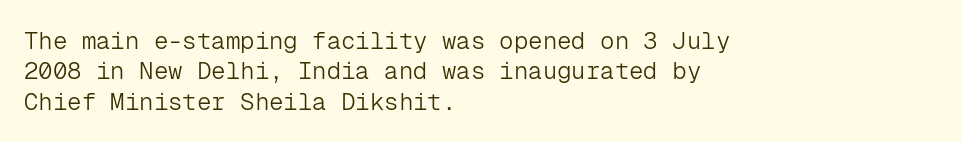
The type sits square on the baseline with zero lean. Only glyphs here, with clear space below each row. This sample is left-justified, so line endings fall wherever the words run out. Nothing unusual about the tracking: characters are spaced as the font intends. No extra ink here — the face is not bold.
